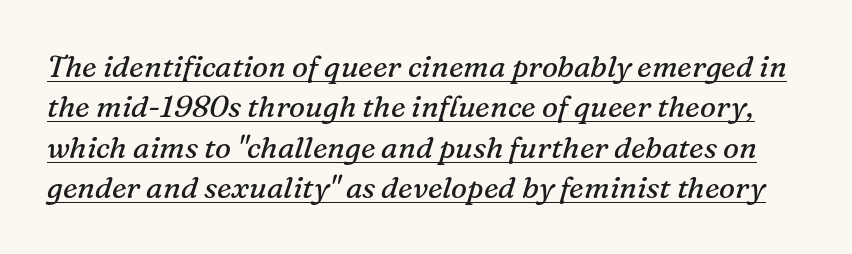
Q: Is the text bold? A: No.
Q: Is the text italic (slanted)? A: Yes, it leans right by about 16 degrees.
Q: Is the typeface a serif or a sans-serif typeface? A: Serif.
Q: Is the text underlined? A: Yes.
Q: Is the spacing between letters normal or unusually wide? A: Normal.
Q: Is the spacing between lines tight, normal or loose? A: Normal.
Q: Width (condensed, normal, or wide)? A: Normal.
Q: Stroke contrast? A: Medium.
Q: x-height? A: Medium.
Q: Monospaced? A: No.
